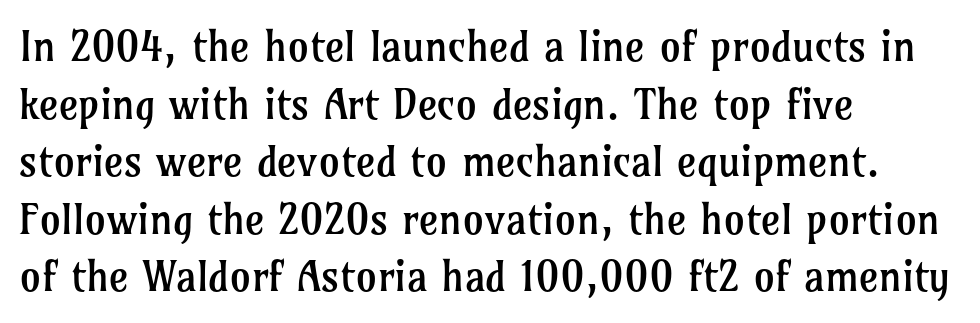
The image shows 42 px regular-weight serif type, upright; set left-aligned, normal line spacing (1.37x), normal letter spacing, not underlined; low stroke contrast and a medium x-height.
